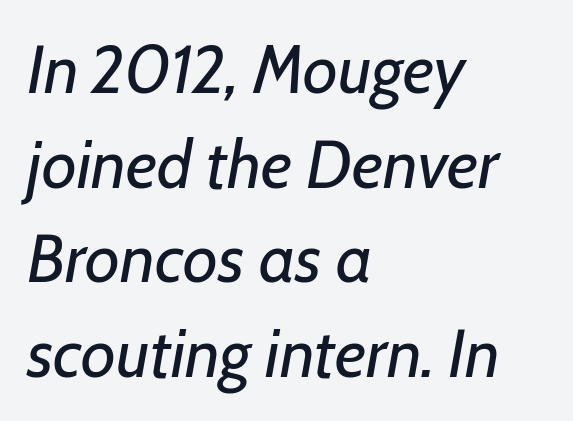
{"italic": "yes", "lean": "right", "slant_degrees": 7, "bold": "no", "weight": "regular", "width": "normal", "stroke_contrast": "low", "x_height": "medium", "monospaced": "no", "underline": "no", "align": "left", "line_spacing": "normal", "line_spacing_ratio": 1.39, "letter_spacing": "normal", "letter_spacing_em": 0.0, "glyph_px": 68}
